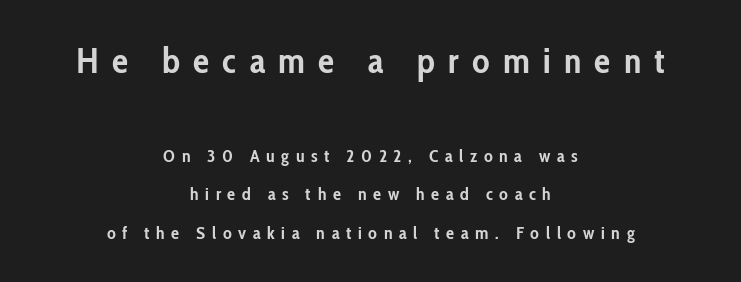
Q: Is the text bold? A: Yes.
Q: Is the text italic (slanted)? A: No, it is upright.
Q: Is the typeface a serif or a sans-serif typeface? A: Sans-serif.
Q: Is the text underlined? A: No.
Q: How is the paragraph aligned? A: Centered.
Q: Is the spacing between letters normal or unusually wide? A: Unusually wide.
Q: Is the spacing between lines tight, normal or loose? A: Loose.
Q: Which block of text is set in a larger size, the first (top) or the second (bottom)? A: The first (top) one.
Q: Width (condensed, normal, or wide)? A: Condensed.
Q: Stroke contrast? A: Low.
Q: x-height? A: Medium.
Q: Monospaced? A: No.
